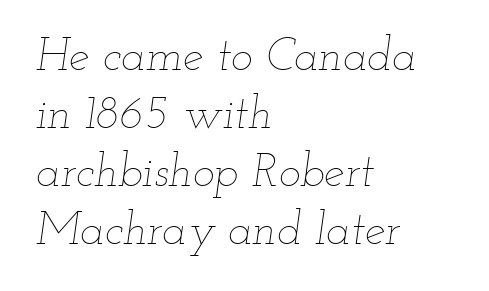
Is the type heavy? It reads as light-to-regular instead. The text carries the slant typical of an italic or oblique font. Letters rest on an invisible, unmarked baseline. Looks like regular typesetting: each glyph gets only the width it needs. Compared with typical body copy, the letter spacing here is the same. Left-aligned paragraph, ragged on the right.
